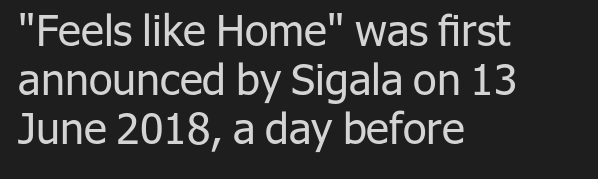
The image shows 43 px regular-weight sans-serif type, upright; set left-aligned, tight line spacing (1.14x), normal letter spacing, not underlined; low stroke contrast and a medium x-height.
